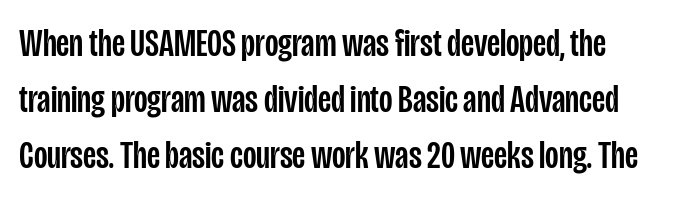
The image shows 39 px condensed sans-serif type, upright; set normal line spacing (1.44x), normal letter spacing, not underlined; low stroke contrast and a large x-height.
